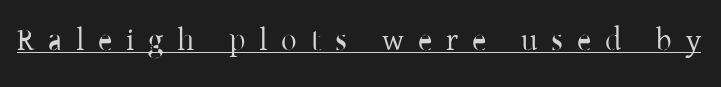
{"serif": "yes", "italic": "no", "bold": "no", "weight": "regular", "width": "normal", "stroke_contrast": "low", "x_height": "medium", "monospaced": "no", "underline": "yes", "letter_spacing": "wide", "letter_spacing_em": 0.44, "glyph_px": 31}
